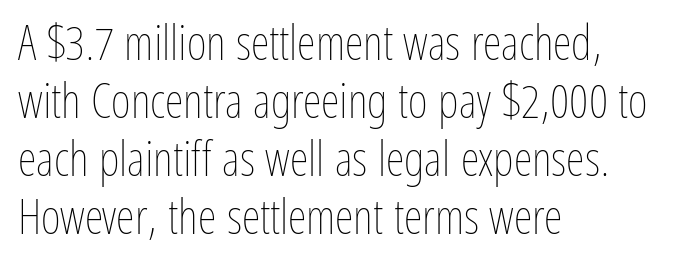
{"italic": "no", "bold": "no", "weight": "thin", "width": "condensed", "stroke_contrast": "low", "x_height": "medium", "monospaced": "no", "underline": "no", "align": "left", "line_spacing_ratio": 1.21, "letter_spacing": "normal", "letter_spacing_em": 0.0, "glyph_px": 48}
